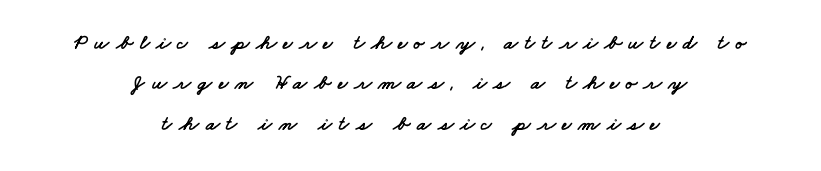
{"underline": "no", "align": "center", "line_spacing": "loose", "line_spacing_ratio": 1.92, "letter_spacing": "wide", "letter_spacing_em": 0.3, "glyph_px": 21}
